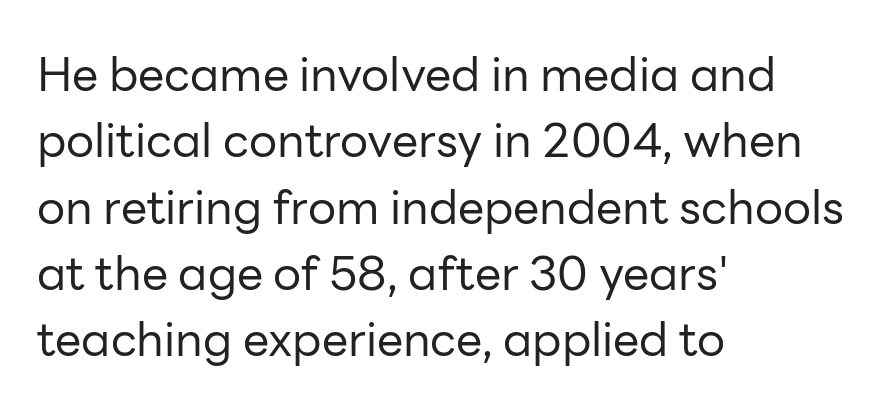
Q: Is the text bold? A: No.
Q: Is the text italic (slanted)? A: No, it is upright.
Q: Is the typeface a serif or a sans-serif typeface? A: Sans-serif.
Q: Is the text underlined? A: No.
Q: How is the paragraph aligned? A: Left-aligned.
Q: Is the spacing between letters normal or unusually wide? A: Normal.
Q: Is the spacing between lines tight, normal or loose? A: Normal.
Q: Width (condensed, normal, or wide)? A: Normal.
Q: Stroke contrast? A: Low.
Q: x-height? A: Medium.
Q: Monospaced? A: No.
